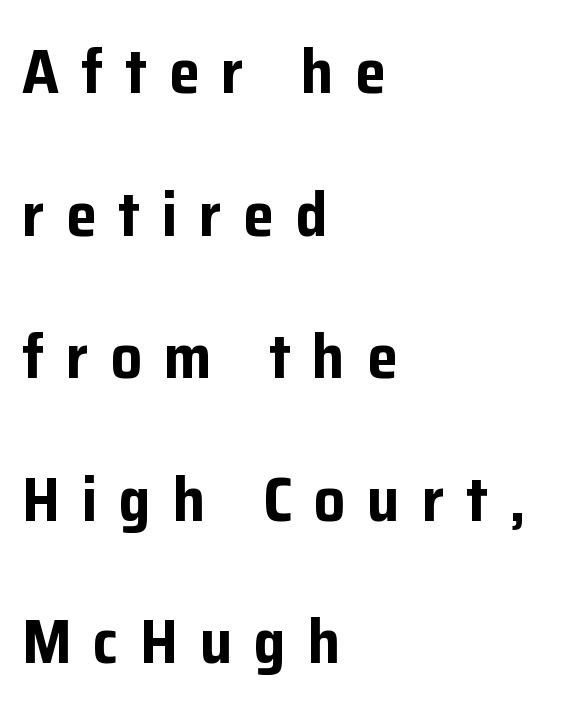
What weight is shown? A full bold with thick strokes. Typeset ragged right — the left edge is the straight one. This is the regular roman posture of the typeface. You could only call the tracking loose — the letters float apart. The line-height multiplier appears high, well above default. The specimen omits any rule beneath the text block's lines.
